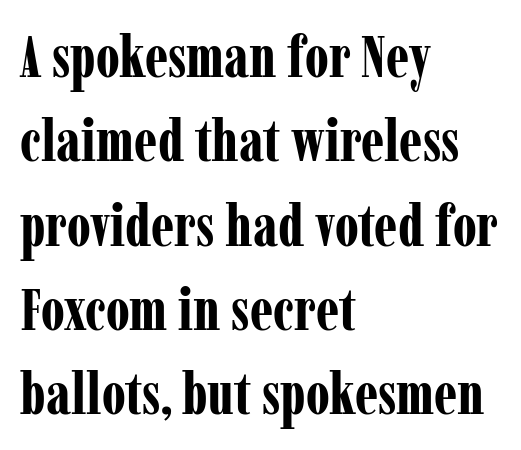
The image shows 59 px bold, condensed serif type, upright; set left-aligned, normal line spacing (1.43x), normal letter spacing, not underlined; low stroke contrast and a medium x-height.
